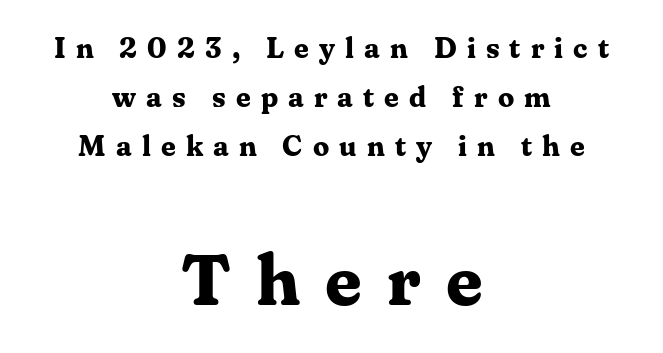
Q: Is the text bold? A: Yes.
Q: Is the text italic (slanted)? A: No, it is upright.
Q: Is the typeface a serif or a sans-serif typeface? A: Serif.
Q: Is the text underlined? A: No.
Q: How is the paragraph aligned? A: Centered.
Q: Is the spacing between letters normal or unusually wide? A: Unusually wide.
Q: Is the spacing between lines tight, normal or loose? A: Normal.
Q: Which block of text is set in a larger size, the first (top) or the second (bottom)? A: The second (bottom) one.
Q: Width (condensed, normal, or wide)? A: Normal.
Q: Stroke contrast? A: Medium.
Q: x-height? A: Medium.
Q: Monospaced? A: No.
